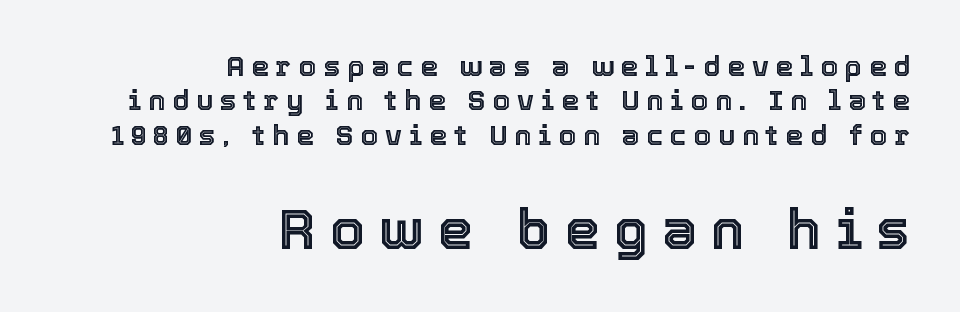
Q: Is the text italic (slanted)? A: No, it is upright.
Q: Is the text underlined? A: No.
Q: How is the paragraph aligned? A: Right-aligned.
Q: Is the spacing between letters normal or unusually wide? A: Unusually wide.
Q: Which block of text is set in a larger size, the first (top) or the second (bottom)? A: The second (bottom) one.
Q: Width (condensed, normal, or wide)? A: Normal.
Q: x-height? A: Medium.
Q: Monospaced? A: No.
